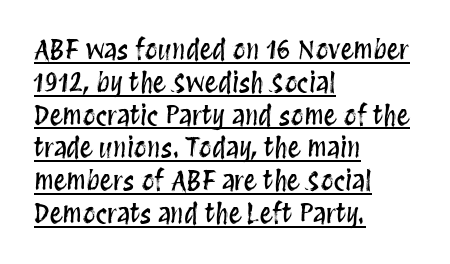
The image shows 26 px text type, upright; set left-aligned, normal line spacing (1.26x), normal letter spacing, underlined.
